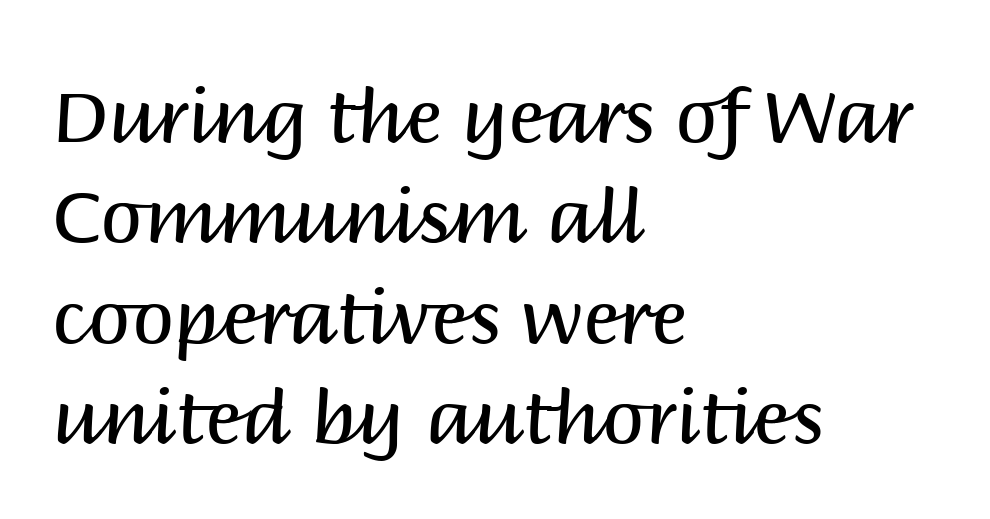
The image shows 75 px regular-weight sans-serif type; set left-aligned, normal line spacing (1.34x), normal letter spacing, not underlined; medium stroke contrast and a large x-height.
